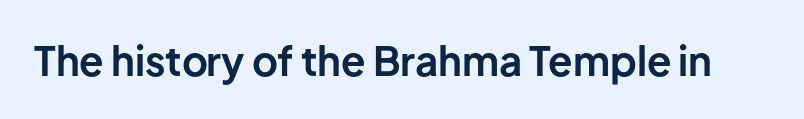
{"serif": "no", "italic": "no", "bold": "yes", "weight": "bold", "width": "normal", "stroke_contrast": "low", "x_height": "medium", "monospaced": "no", "underline": "no", "letter_spacing": "normal", "letter_spacing_em": 0.0, "glyph_px": 40}
